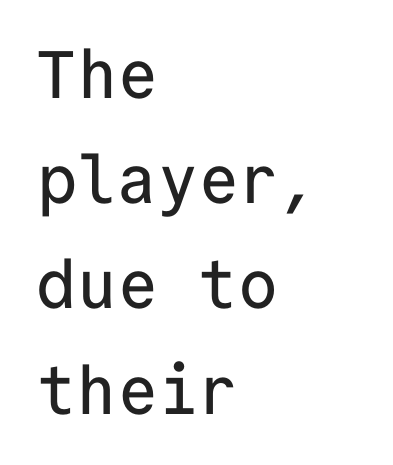
{"serif": "no", "italic": "no", "width": "normal", "stroke_contrast": "low", "x_height": "medium", "monospaced": "yes", "underline": "no", "align": "left", "line_spacing": "normal", "line_spacing_ratio": 1.57, "letter_spacing": "normal", "letter_spacing_em": 0.0, "glyph_px": 67}
